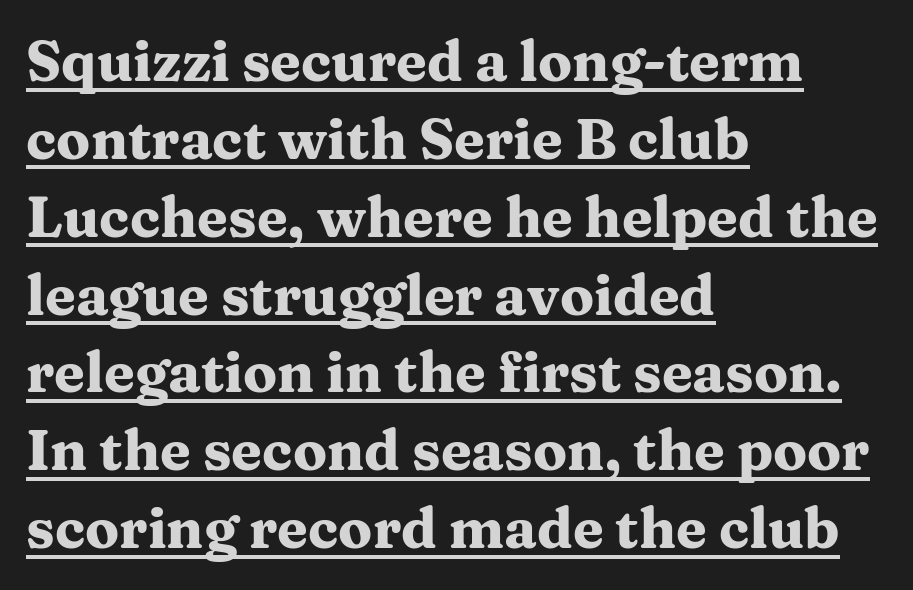
Q: Is the text bold? A: Yes.
Q: Is the text italic (slanted)? A: No, it is upright.
Q: Is the typeface a serif or a sans-serif typeface? A: Serif.
Q: Is the text underlined? A: Yes.
Q: How is the paragraph aligned? A: Left-aligned.
Q: Is the spacing between letters normal or unusually wide? A: Normal.
Q: Is the spacing between lines tight, normal or loose? A: Normal.
Q: Width (condensed, normal, or wide)? A: Wide.
Q: Stroke contrast? A: Medium.
Q: x-height? A: Medium.
Q: Monospaced? A: No.
